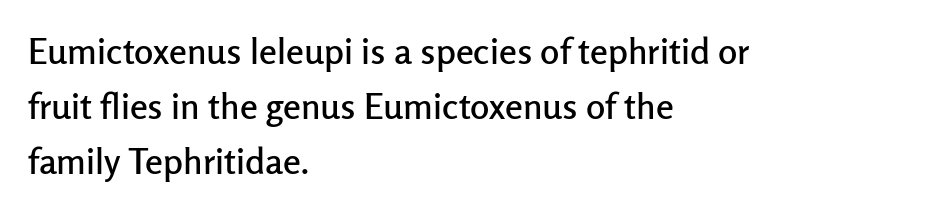
Q: Is the text italic (slanted)? A: No, it is upright.
Q: Is the typeface a serif or a sans-serif typeface? A: Sans-serif.
Q: Is the text underlined? A: No.
Q: How is the paragraph aligned? A: Left-aligned.
Q: Is the spacing between letters normal or unusually wide? A: Normal.
Q: Is the spacing between lines tight, normal or loose? A: Normal.
Q: Width (condensed, normal, or wide)? A: Normal.
Q: Stroke contrast? A: Low.
Q: x-height? A: Medium.
Q: Monospaced? A: No.
